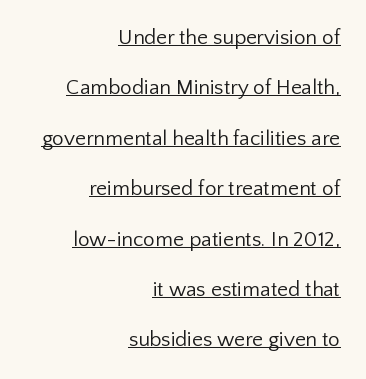
{"italic": "no", "bold": "no", "underline": "yes", "align": "right", "line_spacing": "loose", "line_spacing_ratio": 2.4, "letter_spacing": "normal", "letter_spacing_em": 0.0, "glyph_px": 21}
